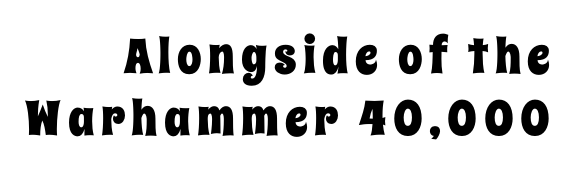
The image shows 49 px condensed type, upright; set right-aligned, normal line spacing (1.26x), not underlined; low stroke contrast and a large x-height.
